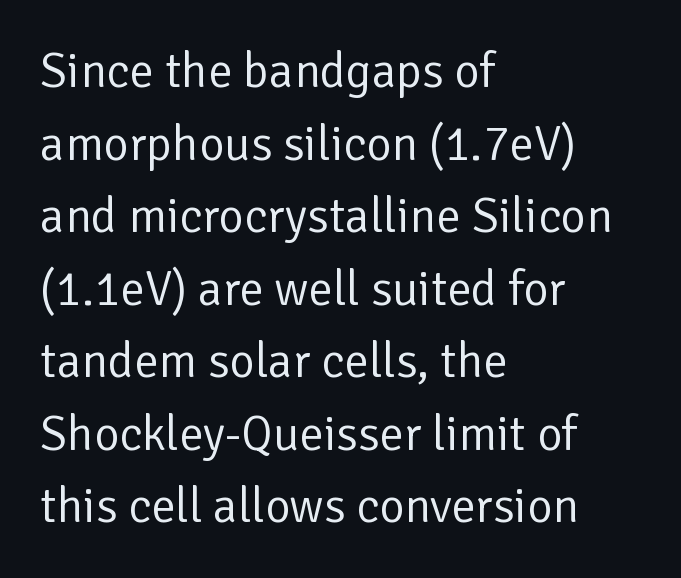
The image shows 49 px regular-weight sans-serif type, upright; set left-aligned, normal line spacing (1.48x), normal letter spacing, not underlined; low stroke contrast and a medium x-height.
